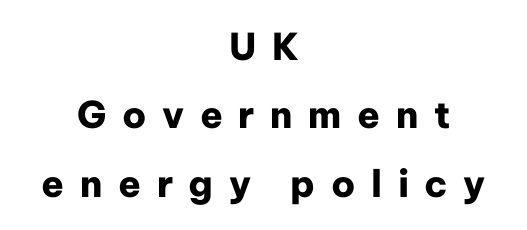
The image shows 37 px heavy sans-serif type, upright; set centered, line spacing 1.85x, unusually wide letter spacing (+0.42 em), not underlined; low stroke contrast and a medium x-height.
